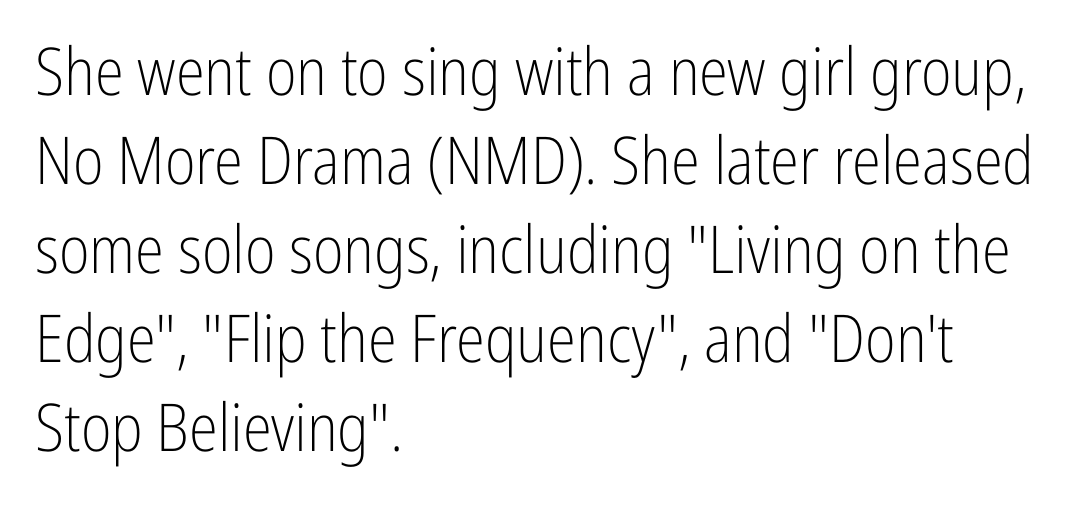
{"serif": "no", "italic": "no", "bold": "no", "weight": "light", "width": "condensed", "stroke_contrast": "low", "x_height": "medium", "monospaced": "no", "underline": "no", "align": "left", "line_spacing": "normal", "line_spacing_ratio": 1.35, "letter_spacing": "normal", "letter_spacing_em": 0.0, "glyph_px": 66}
